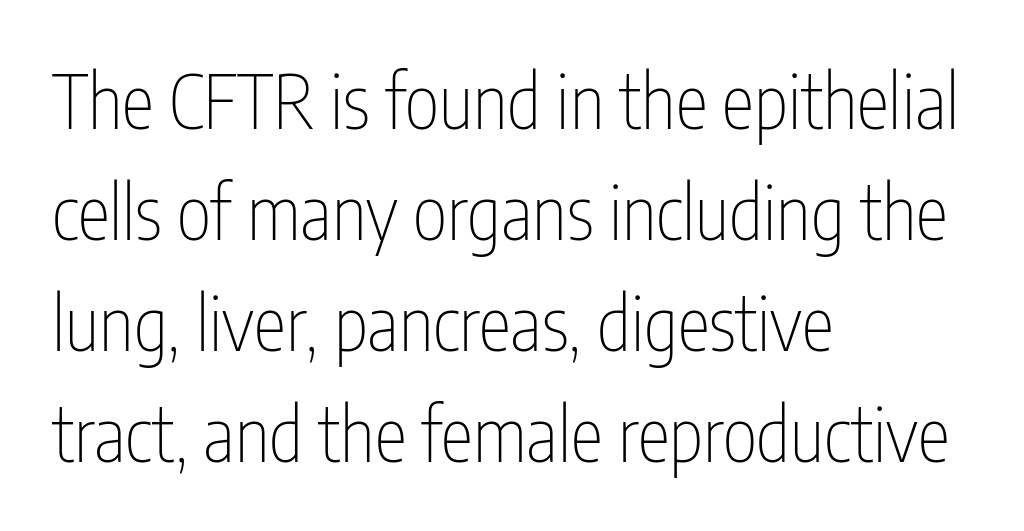
The passage shown stacks its lines at a standard gap. Note: no serifs on the glyphs. The words here are not underlined. The face used here is rendered with its standard letterfit. Alignment: flush left. Character widths vary here, with narrow letters taking less room than wide ones.
